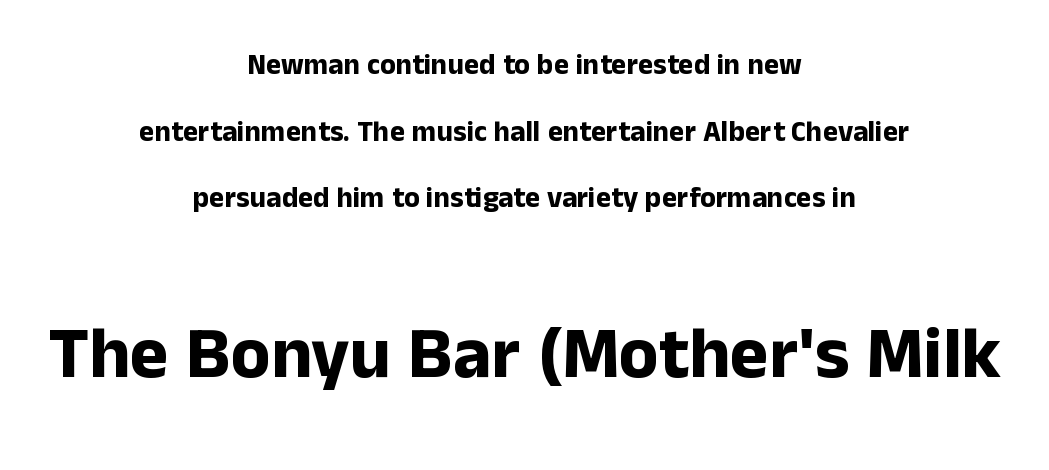
Q: Is the text bold? A: Yes.
Q: Is the text italic (slanted)? A: No, it is upright.
Q: Is the typeface a serif or a sans-serif typeface? A: Sans-serif.
Q: Is the text underlined? A: No.
Q: How is the paragraph aligned? A: Centered.
Q: Is the spacing between letters normal or unusually wide? A: Normal.
Q: Is the spacing between lines tight, normal or loose? A: Loose.
Q: Which block of text is set in a larger size, the first (top) or the second (bottom)? A: The second (bottom) one.
Q: Width (condensed, normal, or wide)? A: Normal.
Q: Stroke contrast? A: Low.
Q: x-height? A: Medium.
Q: Monospaced? A: No.
